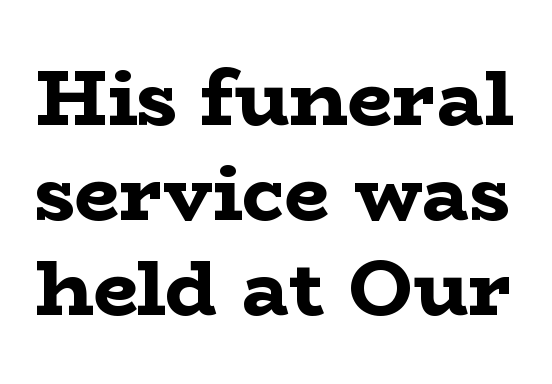
Italic: no, the glyphs are upright roman. Is this a sans? No — the strokes have serifs. The baseline area is clear. Note the varied advance widths — an 'i' is clearly narrower than an 'm'.
